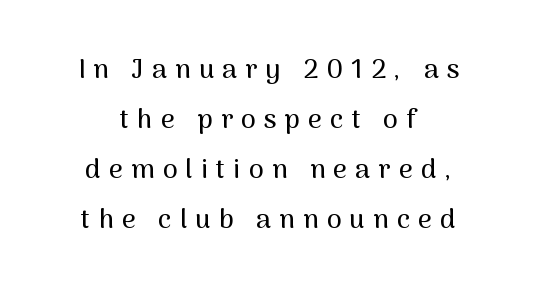
The image shows 27 px text type, upright; set centered, line spacing 1.85x, unusually wide letter spacing (+0.3 em), not underlined.
